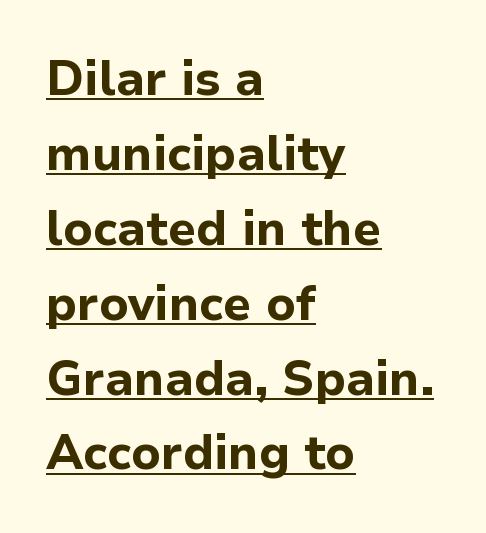
Q: Is the text bold? A: Yes.
Q: Is the text italic (slanted)? A: No, it is upright.
Q: Is the typeface a serif or a sans-serif typeface? A: Sans-serif.
Q: Is the text underlined? A: Yes.
Q: How is the paragraph aligned? A: Left-aligned.
Q: Is the spacing between letters normal or unusually wide? A: Normal.
Q: Is the spacing between lines tight, normal or loose? A: Normal.
Q: Width (condensed, normal, or wide)? A: Normal.
Q: Stroke contrast? A: Low.
Q: x-height? A: Medium.
Q: Monospaced? A: No.
